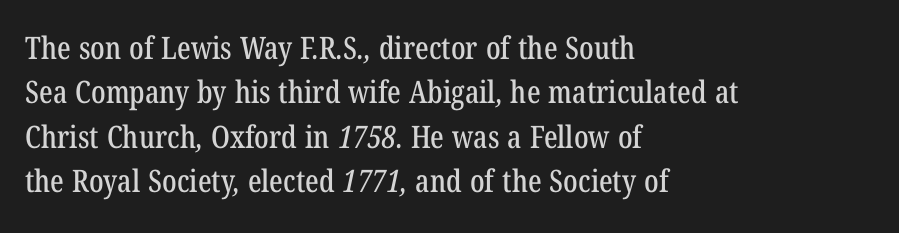
{"serif": "yes", "width": "condensed", "stroke_contrast": "low", "x_height": "medium", "monospaced": "no", "underline": "no", "align": "left", "line_spacing": "normal", "line_spacing_ratio": 1.43, "letter_spacing": "normal", "letter_spacing_em": 0.0, "glyph_px": 31}
